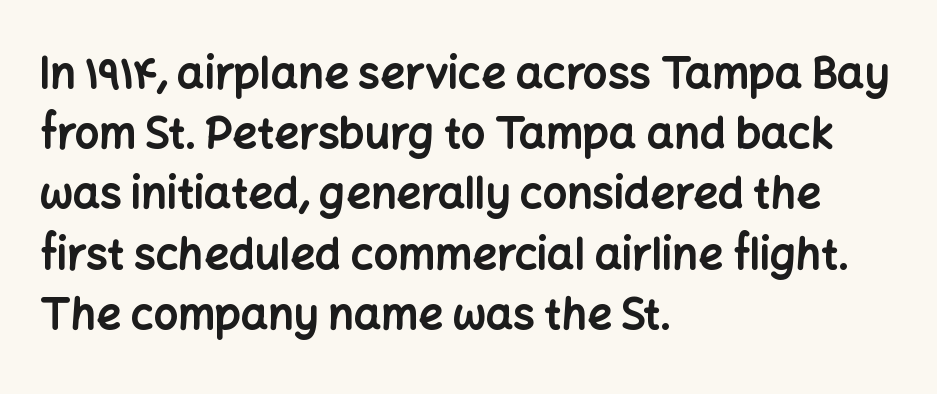
Q: Is the text bold? A: Yes.
Q: Is the text italic (slanted)? A: No, it is upright.
Q: Is the typeface a serif or a sans-serif typeface? A: Sans-serif.
Q: Is the text underlined? A: No.
Q: How is the paragraph aligned? A: Left-aligned.
Q: Is the spacing between letters normal or unusually wide? A: Normal.
Q: Is the spacing between lines tight, normal or loose? A: Normal.
Q: Width (condensed, normal, or wide)? A: Normal.
Q: Stroke contrast? A: Low.
Q: x-height? A: Medium.
Q: Monospaced? A: No.
